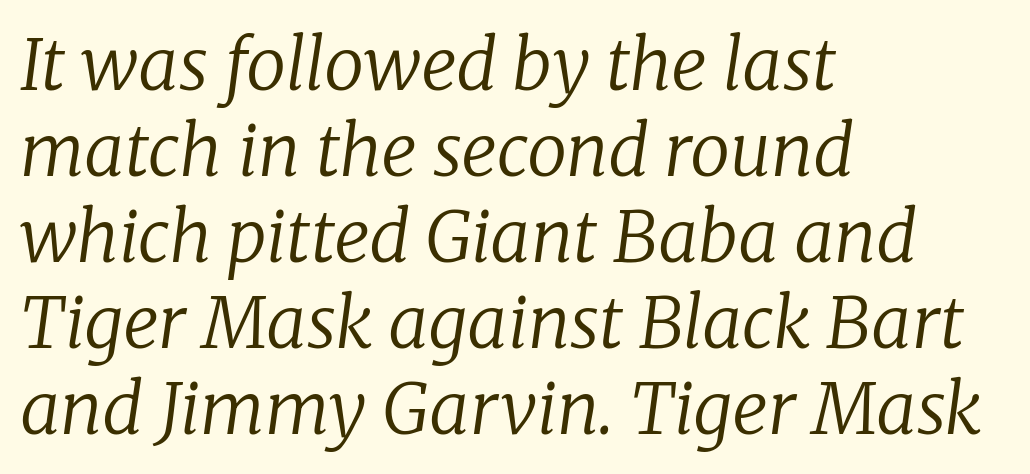
Q: Is the text bold? A: No.
Q: Is the text italic (slanted)? A: Yes, it leans right by about 8 degrees.
Q: Is the typeface a serif or a sans-serif typeface? A: Serif.
Q: Is the text underlined? A: No.
Q: How is the paragraph aligned? A: Left-aligned.
Q: Is the spacing between letters normal or unusually wide? A: Normal.
Q: Width (condensed, normal, or wide)? A: Normal.
Q: Stroke contrast? A: Low.
Q: x-height? A: Medium.
Q: Monospaced? A: No.
